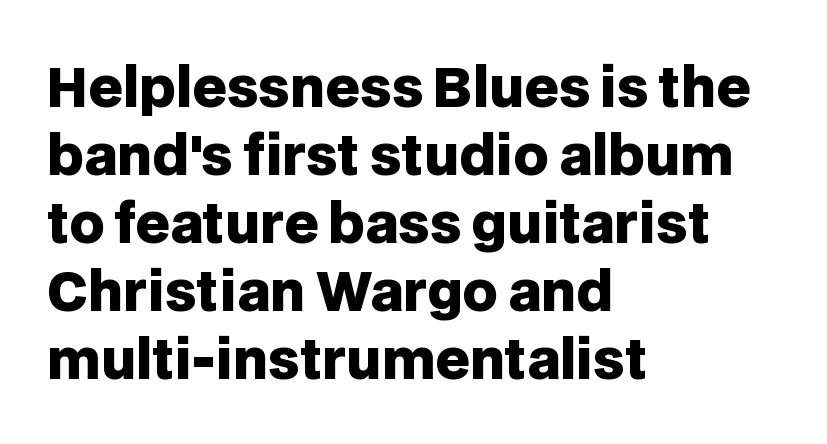
The area under the type is left untouched. A typesetter would call this proportional, since set widths differ per character. One glance says typical: line gaps are just what's usual. The letters sit at their default tracking, neither squeezed nor spread. The type sits square on the baseline with zero lean.
